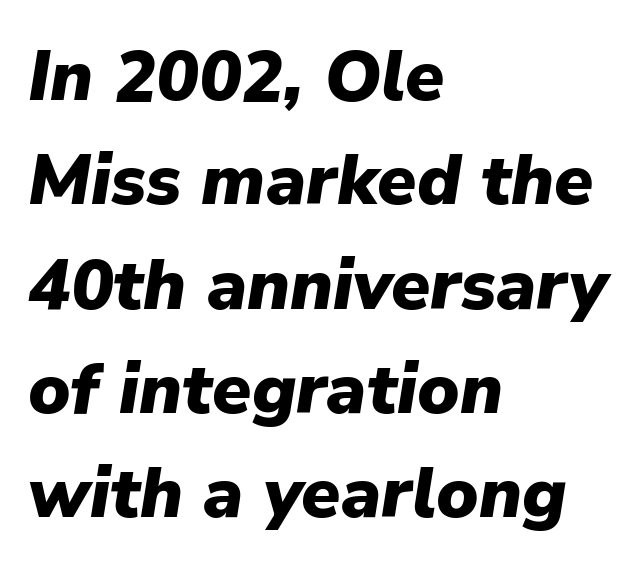
Does the leading feel generous? No, just average. The rendering uses a bold face; every stroke is thick and dark. The face used here is rendered with its standard letterfit. The whole block is typeset with a tilt. The rendering uses natural spacing where letterforms have individual widths. Alignment: flush left.
